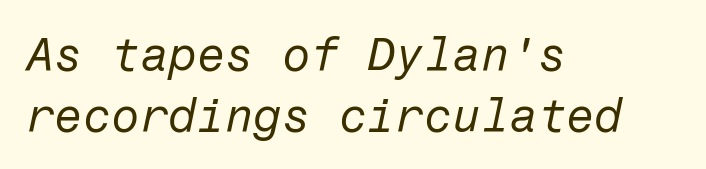
The image shows 46 px regular-weight type, italic (leaning right); set left-aligned, normal line spacing (1.32x), normal letter spacing, not underlined; low stroke contrast and a medium x-height.
